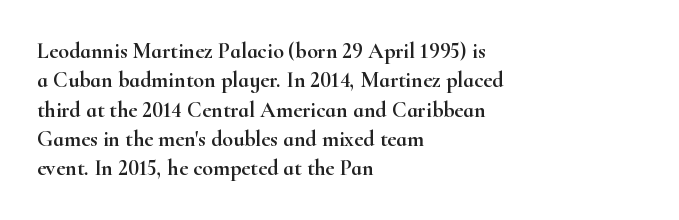
Q: Is the text italic (slanted)? A: No, it is upright.
Q: Is the text underlined? A: No.
Q: How is the paragraph aligned? A: Left-aligned.
Q: Is the spacing between letters normal or unusually wide? A: Normal.
Q: Is the spacing between lines tight, normal or loose? A: Normal.
